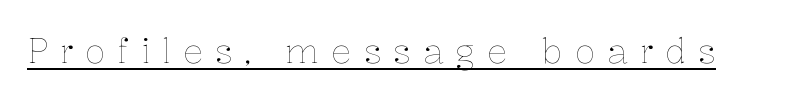
There is plenty of visible air inserted between adjacent glyphs. Proportional: the letters do not fall into vertical columns. Tall strokes in this sample are plumb rather than angled. Bold? No — there's no thickening of the strokes.
